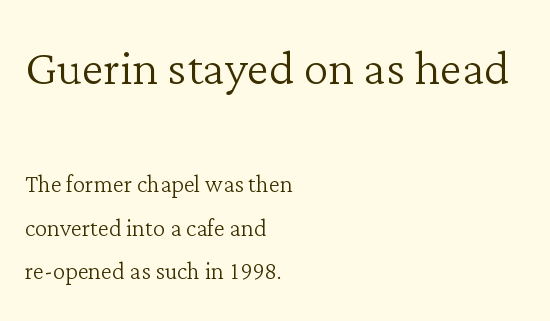
Teacher's note: observe the even left margin — that is flush-left alignment. Yep, those are serifs on the letters. Evenly set lines give the paragraph a standard silhouette. Ordinary non-slanted type is in use. Honestly, the letter spacing is just normal — you wouldn't notice it.
